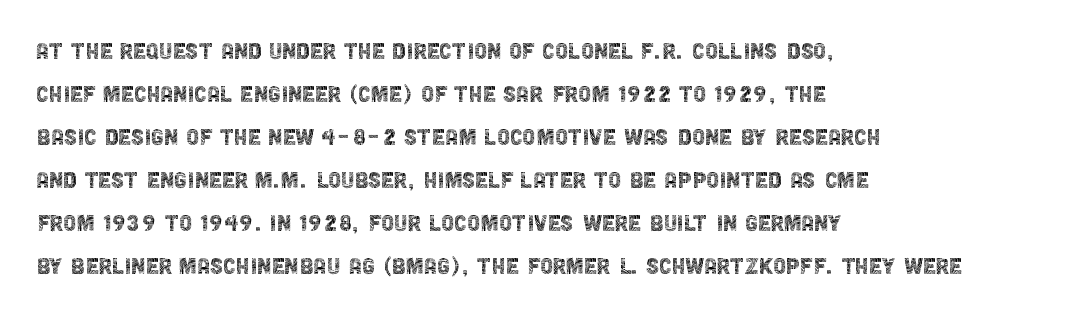
The image shows 29 px thin, condensed sans-serif type, upright; set left-aligned, normal line spacing (1.48x), normal letter spacing, not underlined; a large x-height.
